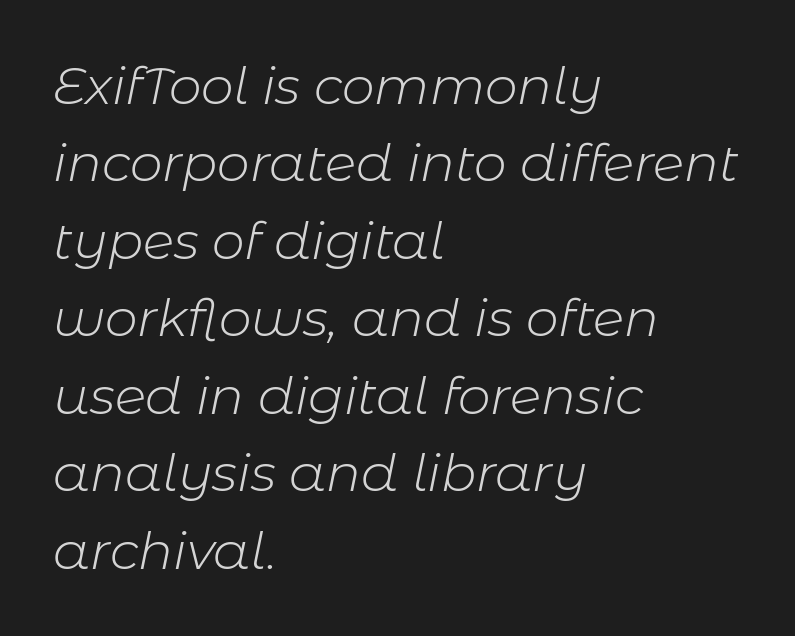
The strip under each line holds only bare page. Leading matches the norm, producing a regular column. If you drew a ruler down the left edge, every line would touch it. Letter spacing: default. The face used here is proportionally spaced, like ordinary book or web type.
